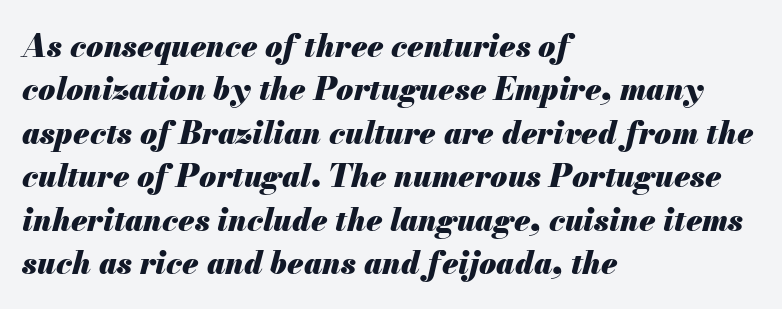
Think of a printed novel: that variable character pitch is what you see here. Whoever set this chose a conventional vertical rhythm. Layout note: lines flush left. A typesetter would mark this as italic.
